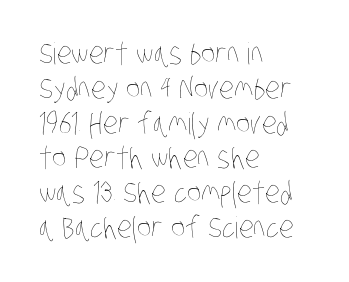
The setting favours the left margin, as ordinary paragraphs usually do. What stands out about the letter spacing? Nothing — it is the standard amount. The typeface has the unassuming heft of standard copy or less. Do the characters align in a grid? No, the font is proportional. The gap between lines stays unmarked.
